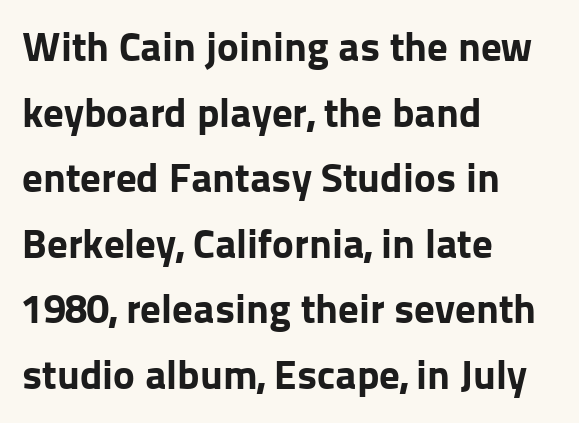
The letters stand straight up with perfectly vertical stems. Students, this is bold: see how much ink each stroke carries. Which margin do the lines hug? The left one — the right edge is uneven. Serif or sans? Sans — the stroke terminals are bare. This sample keeps an unexceptional amount of space between lines. Character widths vary here, with narrow letters taking less room than wide ones.
